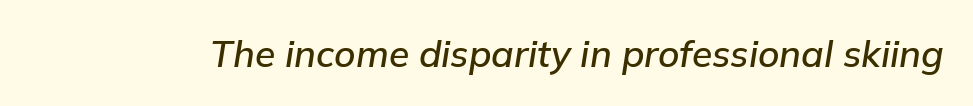
{"italic": "yes", "lean": "right", "slant_degrees": 9, "width": "normal", "stroke_contrast": "low", "x_height": "medium", "monospaced": "no", "underline": "no", "letter_spacing": "normal", "letter_spacing_em": 0.0, "glyph_px": 37}
